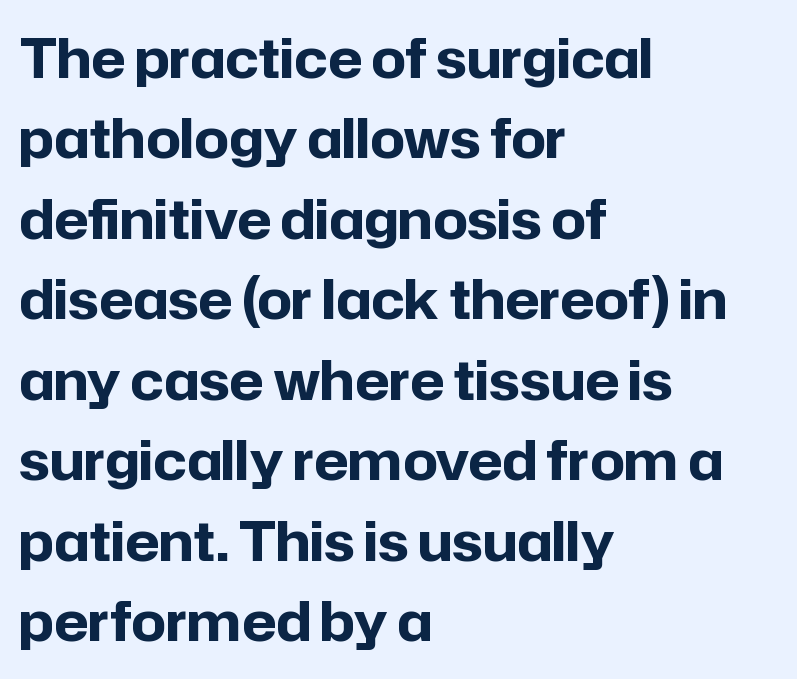
Q: Is the text bold? A: Yes.
Q: Is the text italic (slanted)? A: No, it is upright.
Q: Is the typeface a serif or a sans-serif typeface? A: Sans-serif.
Q: Is the text underlined? A: No.
Q: How is the paragraph aligned? A: Left-aligned.
Q: Is the spacing between letters normal or unusually wide? A: Normal.
Q: Is the spacing between lines tight, normal or loose? A: Normal.
Q: Width (condensed, normal, or wide)? A: Normal.
Q: Stroke contrast? A: Low.
Q: x-height? A: Medium.
Q: Monospaced? A: No.
